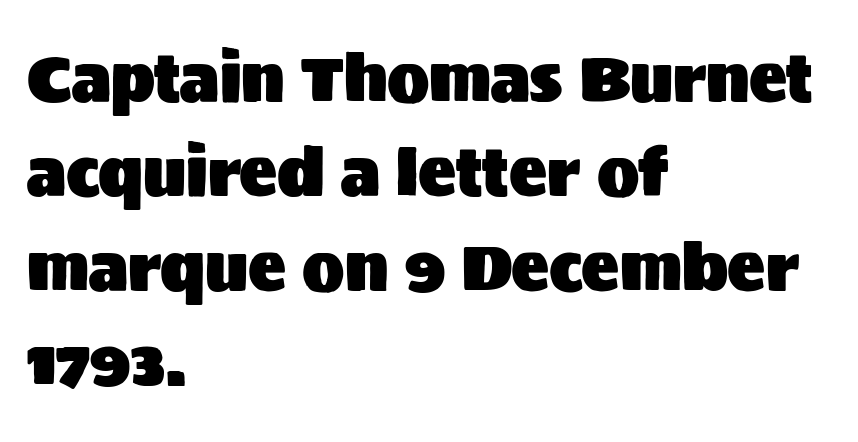
Q: Is the text italic (slanted)? A: No, it is upright.
Q: Is the typeface a serif or a sans-serif typeface? A: Sans-serif.
Q: Is the text underlined? A: No.
Q: How is the paragraph aligned? A: Left-aligned.
Q: Is the spacing between letters normal or unusually wide? A: Normal.
Q: Is the spacing between lines tight, normal or loose? A: Normal.
Q: Width (condensed, normal, or wide)? A: Normal.
Q: Stroke contrast? A: Medium.
Q: x-height? A: Large.
Q: Monospaced? A: No.
